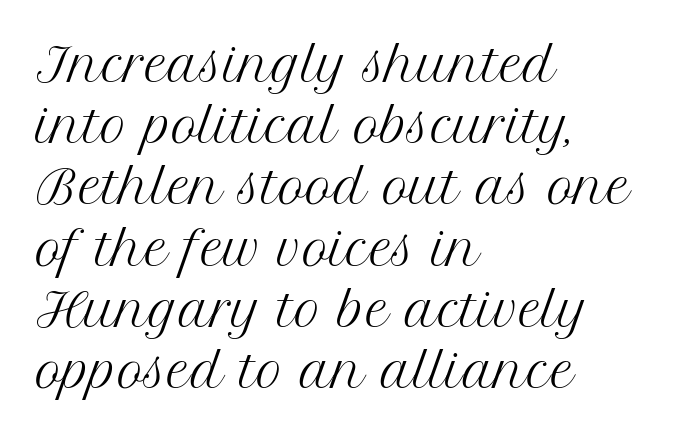
The strip under each line holds only bare page. Vertical spacing — default. The letterforms sit at book weight or below.
